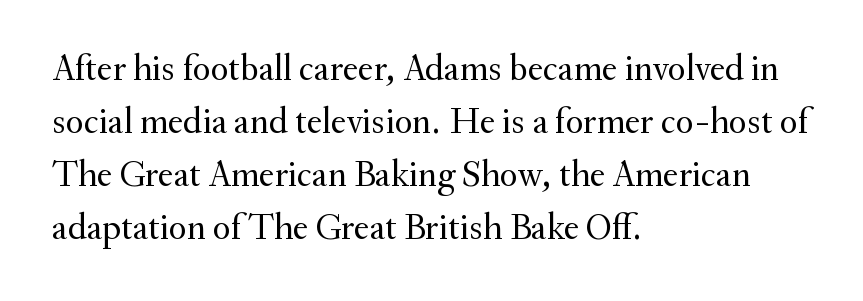
A typesetter would call this proportional, since set widths differ per character. Tracking here is standard; glyphs follow each other at the usual distance. Beneath every word, the page is bare. This is not heavy type; no bold has been used. Quick note: interline space is typical.
